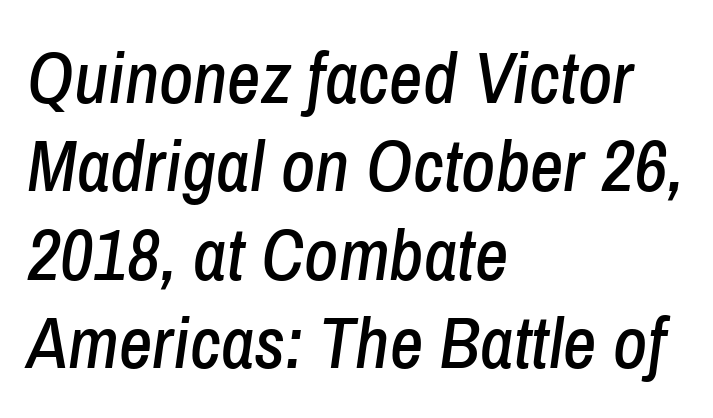
The image shows 73 px condensed type, italic (leaning right); set left-aligned, line spacing 1.21x, normal letter spacing, not underlined; low stroke contrast and a medium x-height.
